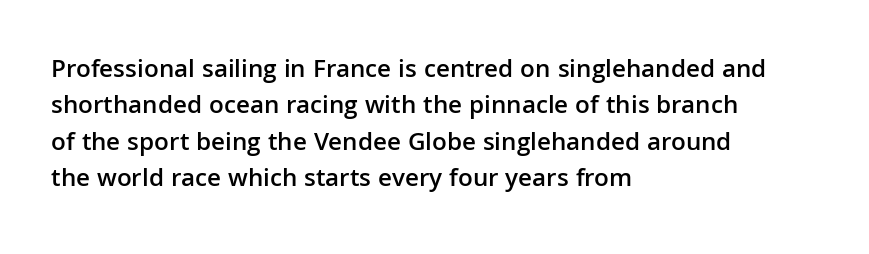
Each glyph is drawn with semibold strokes, heavier than normal yet not fully bold. Each word holds together tightly as a unit, with standard inter-letter gaps. These lines sit exactly where default settings would place them. Every row of glyphs begins at an identical x-position on the left.
